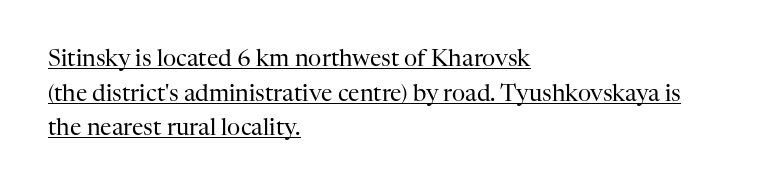
The image shows 23 px text type, upright; set left-aligned, normal line spacing (1.51x), normal letter spacing, underlined.
